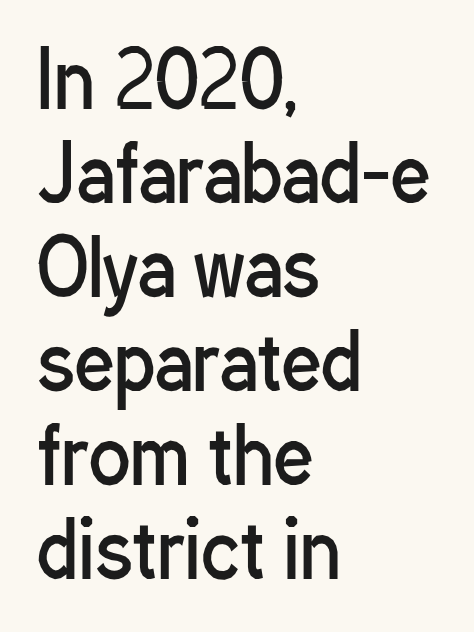
The type sits square on the baseline with zero lean. Stroke thickness stays within the range of a standard reading face or lighter. Varying glyph widths throughout — classic text-font behaviour. The glyphs in this specimen are sans serif.
